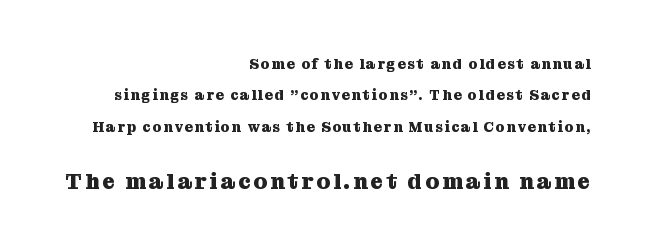
Just letters on the line, the space beneath them empty. Size hierarchy here favors the trailing block over the leading one. The characters look thick and weighty, a clear bold. The vertical gap from one line to the next is large. Characters remain perfectly vertical along every line.
